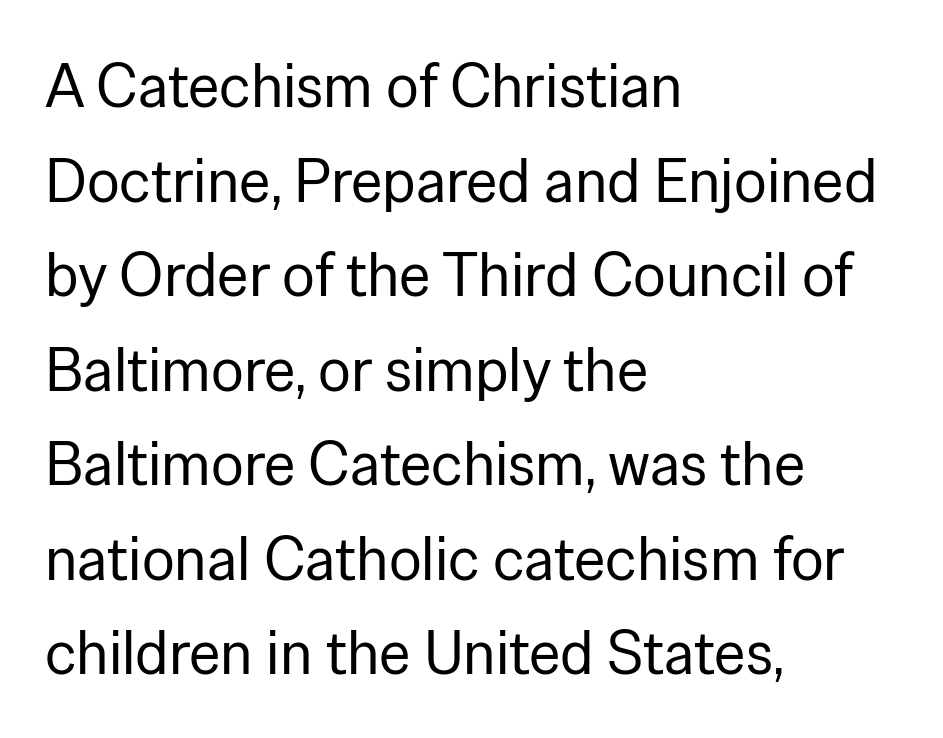
Stems here are at most as thick as an everyday book face. The typesetter chose a ragged-right arrangement here. Ascenders rise straight up at ninety degrees. Nobody touched the tracking dial on this one. A typesetter would call this proportional, since set widths differ per character.
